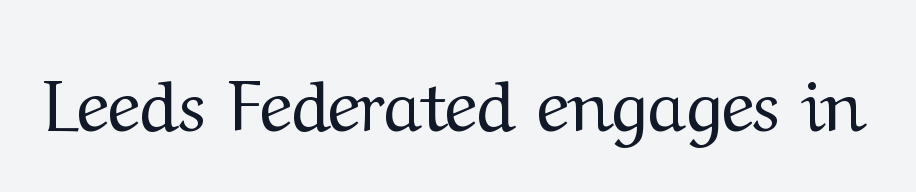
Tracking here is standard; glyphs follow each other at the usual distance. Designer's note — italics off, roman on. Check under the words: just untouched page. No letter is thick-stroked: the sample isn't bold.
